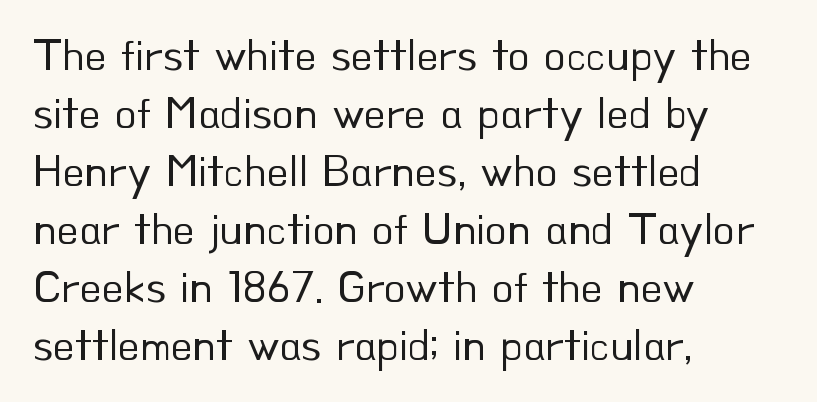
{"serif": "no", "italic": "no", "bold": "no", "weight": "regular", "width": "normal", "stroke_contrast": "low", "x_height": "small", "monospaced": "no", "underline": "no", "align": "left", "line_spacing": "normal", "line_spacing_ratio": 1.29, "letter_spacing": "normal", "letter_spacing_em": 0.0, "glyph_px": 45}
